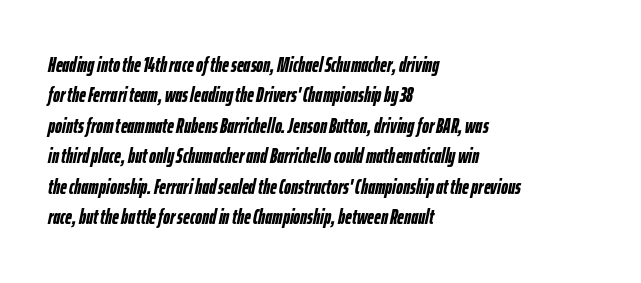
{"italic": "yes", "lean": "right", "slant_degrees": 12, "bold": "yes", "underline": "no", "align": "left", "line_spacing": "normal", "line_spacing_ratio": 1.45, "letter_spacing": "normal", "letter_spacing_em": 0.0, "glyph_px": 21}
